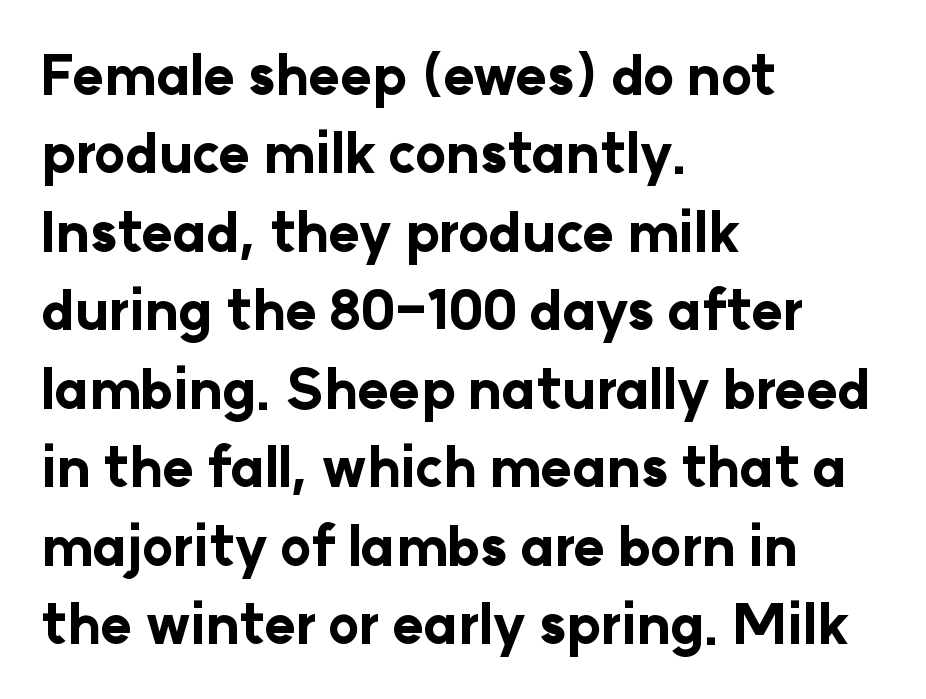
{"serif": "no", "italic": "no", "bold": "yes", "weight": "bold", "width": "normal", "stroke_contrast": "low", "x_height": "medium", "monospaced": "no", "underline": "no", "align": "left", "line_spacing": "normal", "line_spacing_ratio": 1.48, "letter_spacing": "normal", "letter_spacing_em": 0.0, "glyph_px": 53}
